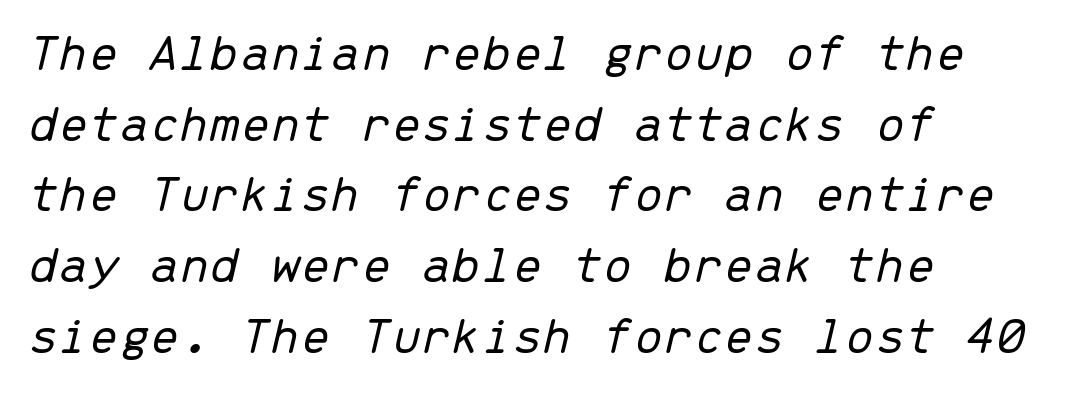
Vertical spacing — default. Fixed-width glyphs throughout — classic coding-font behaviour. Each row of text sits above clean, open space. A quiet, ordinary-to-light weight characterises the typeface. The typesetter chose a ragged-right arrangement here.
